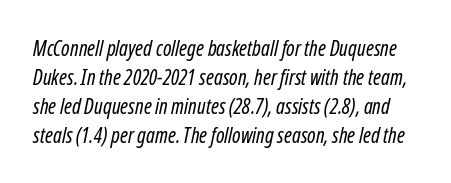
The image shows 21 px text type, italic (leaning right); set normal line spacing (1.38x), normal letter spacing, not underlined.
